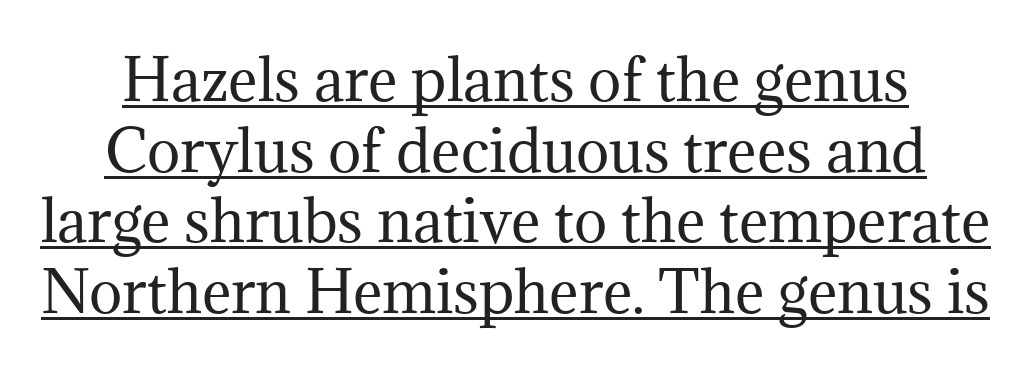
Q: Is the text bold? A: No.
Q: Is the text italic (slanted)? A: No, it is upright.
Q: Is the typeface a serif or a sans-serif typeface? A: Serif.
Q: Is the text underlined? A: Yes.
Q: Is the spacing between letters normal or unusually wide? A: Normal.
Q: Is the spacing between lines tight, normal or loose? A: Normal.
Q: Width (condensed, normal, or wide)? A: Normal.
Q: Stroke contrast? A: Medium.
Q: x-height? A: Medium.
Q: Monospaced? A: No.
